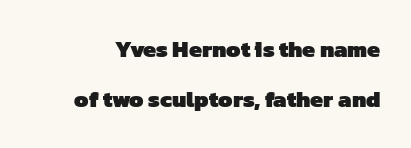
The image shows 23 px bold type; set loose line spacing (2.16x), normal letter spacing, not underlined.
